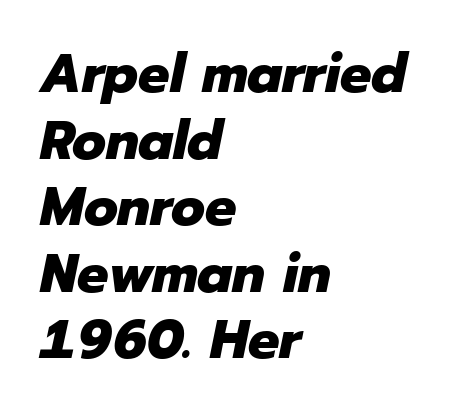
The image shows 55 px heavy type, italic (leaning right); set left-aligned, line spacing 1.21x, normal letter spacing, not underlined; low stroke contrast and a medium x-height.
